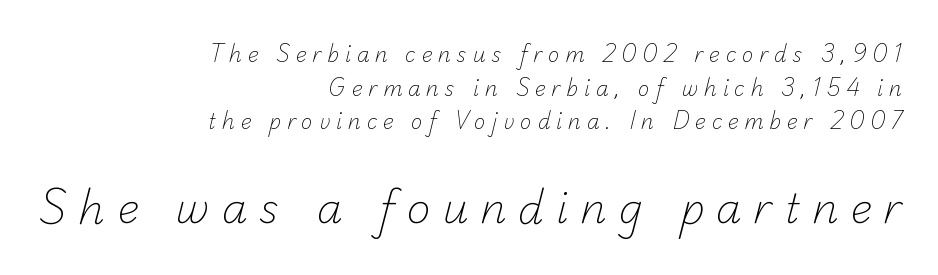
The face used here appears at its bigger size in the lower chunk. Stroke thickness stays within the range of a standard reading face or lighter. Horizontal alignment here is rightward, an uncommon choice for prose. Each row of text sits above clean, open space. The rendering uses natural spacing where letterforms have individual widths.
